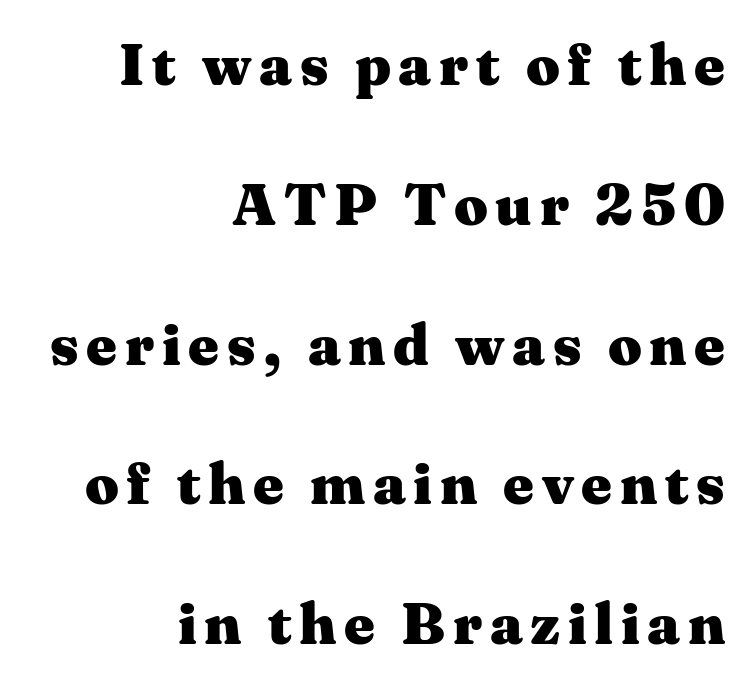
The passage shown stacks its lines with a broad gap. The type sits square on the baseline with zero lean. The letters advance in unequal steps, a hallmark of proportional type. Heavy, bold letterforms.
